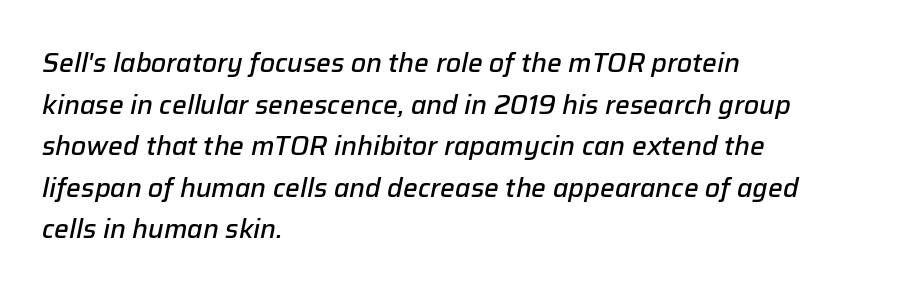
Inter-character spacing is left at the font's built-in metrics. Summary of weight: moderately heavy, a semibold. Plain, unruled lines of type. Compared with a centered layout, this one pins lines to the left instead. Emphasis-style slanted type is in use.
